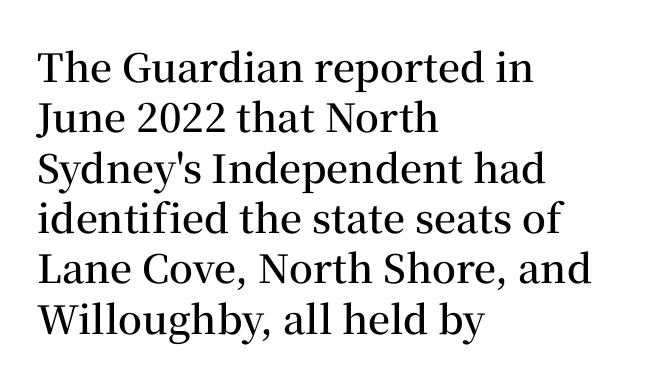
The image shows 39 px semibold serif type, upright; set left-aligned, normal line spacing (1.29x), normal letter spacing, not underlined; medium stroke contrast and a medium x-height.
